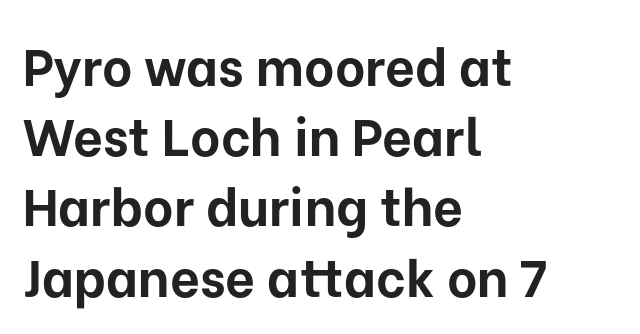
Check the space under the baseline: it is left empty. One-word summary of the alignment: left. A dark, heavy texture on the line: the type is bold. Observe the ordinary spacing: letters are neighbours, not strangers. These lines are rendered in a variable-pitch font.
